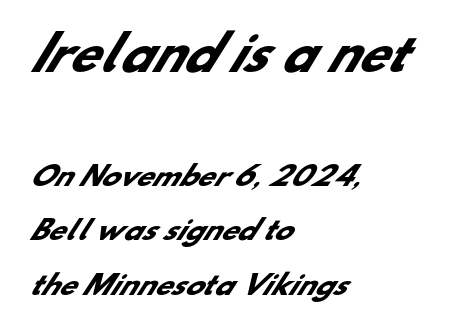
The image shows 47 px heavy sans-serif type; set left-aligned, loose line spacing (2.02x), normal letter spacing, not underlined; the first (top) block is 1.74x larger; low stroke contrast and a small x-height.
